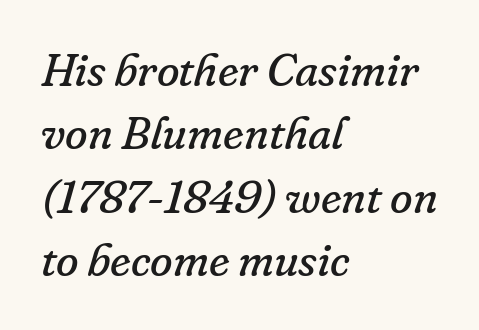
The image shows 46 px regular-weight serif type, italic (leaning right); set left-aligned, normal line spacing (1.38x), normal letter spacing, not underlined; low stroke contrast and a small x-height.
